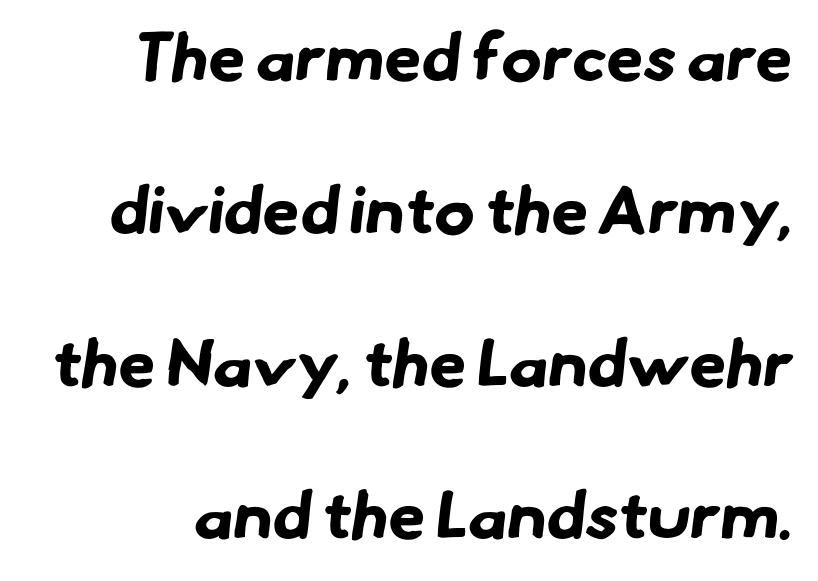
{"serif": "no", "bold": "yes", "weight": "bold", "width": "normal", "stroke_contrast": "low", "x_height": "small", "monospaced": "no", "underline": "no", "line_spacing": "loose", "line_spacing_ratio": 2.28, "letter_spacing": "normal", "letter_spacing_em": 0.0, "glyph_px": 67}
